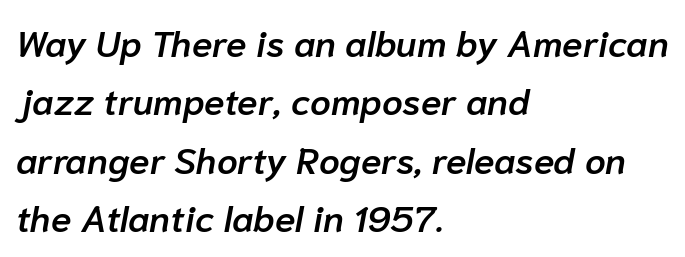
The image shows 37 px semibold type, italic (leaning right); set left-aligned, normal line spacing (1.58x), normal letter spacing, not underlined; low stroke contrast and a medium x-height.
